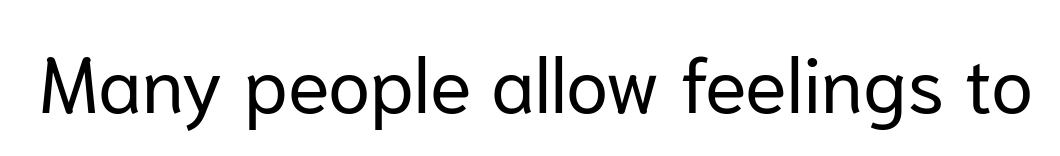
Q: Is the text bold? A: No.
Q: Is the text italic (slanted)? A: No, it is upright.
Q: Is the typeface a serif or a sans-serif typeface? A: Sans-serif.
Q: Is the text underlined? A: No.
Q: Is the spacing between letters normal or unusually wide? A: Normal.
Q: Width (condensed, normal, or wide)? A: Normal.
Q: Stroke contrast? A: Low.
Q: x-height? A: Medium.
Q: Monospaced? A: No.
